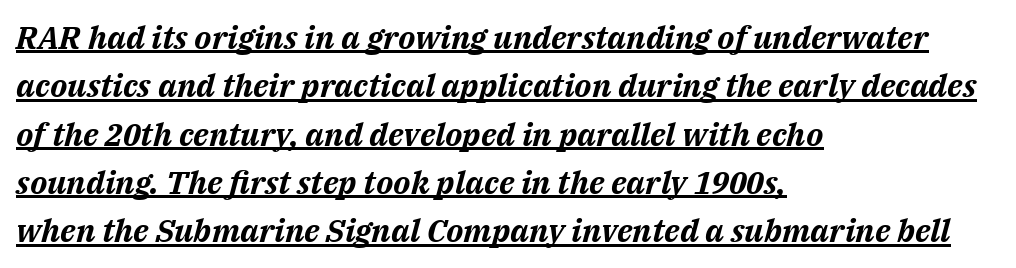
Is the type slanted? Yes — the strokes lean at a clear angle. This sample has the flowing, uneven cadence of proportional lettering. The face used here appears with an underline applied. Honestly, the row spacing looks completely unremarkable.
